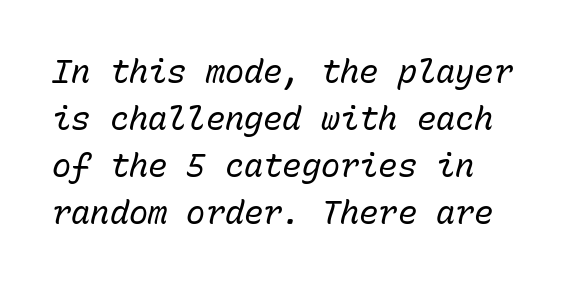
{"italic": "yes", "lean": "right", "slant_degrees": 15, "bold": "no", "weight": "regular", "width": "normal", "stroke_contrast": "low", "x_height": "medium", "monospaced": "yes", "underline": "no", "align": "left", "line_spacing": "normal", "line_spacing_ratio": 1.47, "letter_spacing": "normal", "letter_spacing_em": 0.0, "glyph_px": 32}
